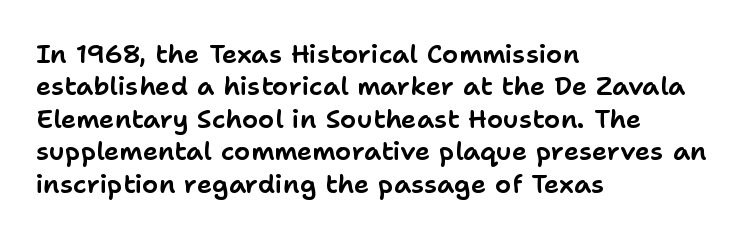
These lines sit exactly where default settings would place them. The letters stand upright; this is a roman face. Typeset ragged right — the left edge is the straight one. Just letters on the line, the space beneath them empty. Caption: standard tracking, unaltered.
